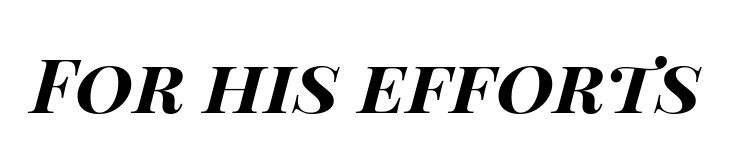
Q: Is the text bold? A: Yes.
Q: Is the text italic (slanted)? A: Yes, it leans right by about 14 degrees.
Q: Is the text underlined? A: No.
Q: Is the spacing between letters normal or unusually wide? A: Normal.
Q: Width (condensed, normal, or wide)? A: Wide.
Q: Stroke contrast? A: High.
Q: x-height? A: Large.
Q: Monospaced? A: No.
